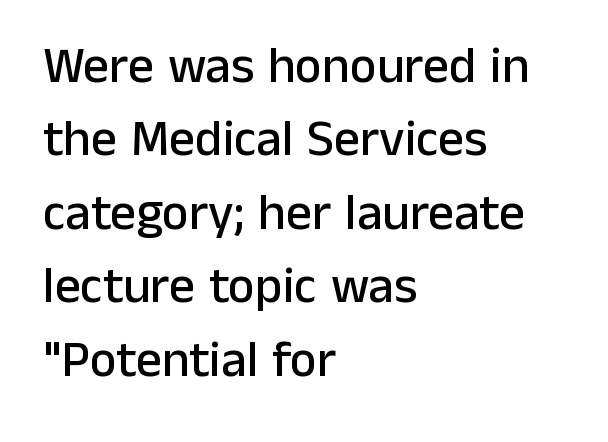
Q: Is the text italic (slanted)? A: No, it is upright.
Q: Is the typeface a serif or a sans-serif typeface? A: Sans-serif.
Q: Is the text underlined? A: No.
Q: How is the paragraph aligned? A: Left-aligned.
Q: Is the spacing between letters normal or unusually wide? A: Normal.
Q: Is the spacing between lines tight, normal or loose? A: Normal.
Q: Width (condensed, normal, or wide)? A: Normal.
Q: Stroke contrast? A: Low.
Q: x-height? A: Medium.
Q: Monospaced? A: No.
